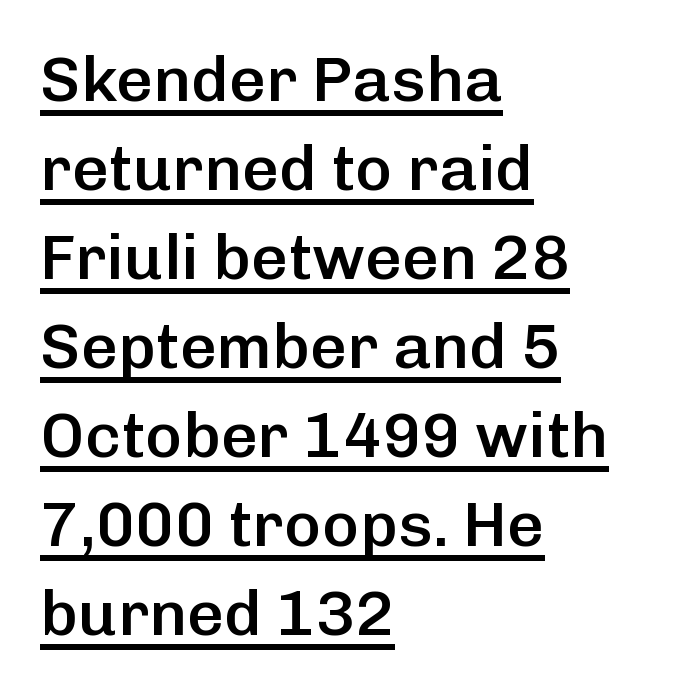
{"serif": "no", "italic": "no", "bold": "semi", "weight": "semibold", "width": "normal", "stroke_contrast": "low", "x_height": "medium", "monospaced": "no", "underline": "yes", "align": "left", "line_spacing": "normal", "line_spacing_ratio": 1.39, "letter_spacing": "normal", "letter_spacing_em": 0.0, "glyph_px": 64}
